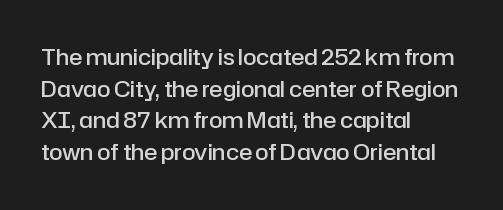
{"italic": "no", "bold": "semi", "underline": "no", "align": "left", "line_spacing": "normal", "line_spacing_ratio": 1.44, "letter_spacing": "normal", "letter_spacing_em": 0.0, "glyph_px": 22}
